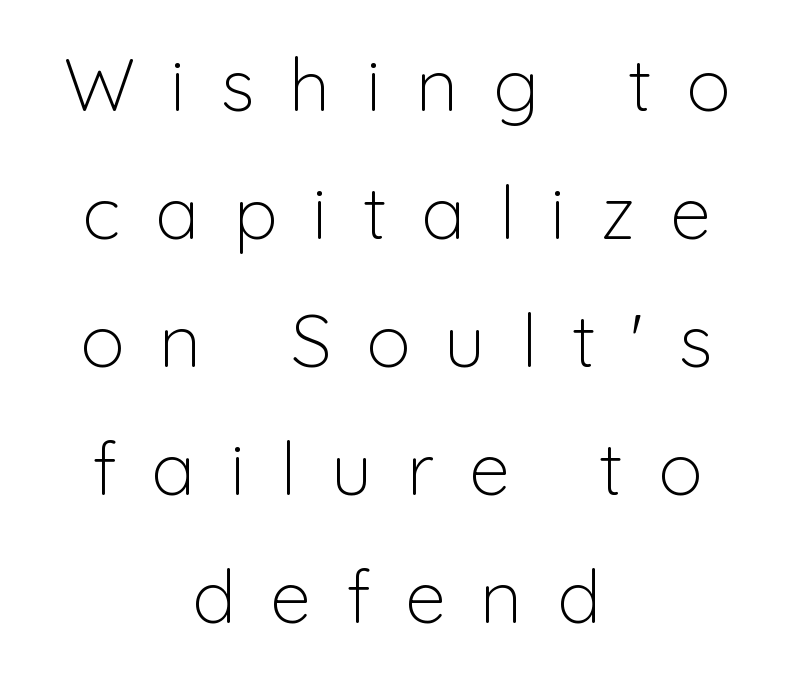
The image shows 74 px light sans-serif type, upright; set centered, line spacing 1.73x, unusually wide letter spacing (+0.47 em), not underlined; low stroke contrast and a medium x-height.
